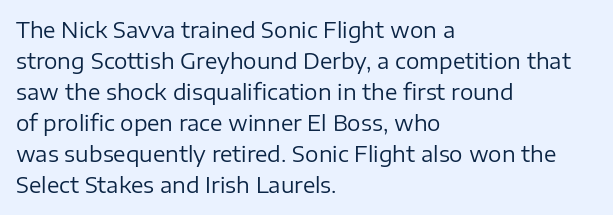
No chunkiness to these letters — they're not bold. The area under the type is left untouched. This rendering uses left alignment, leaving the right contour irregular. The font's upright variant was chosen for this text. Compared with typical body copy, the letter spacing here is the same.
